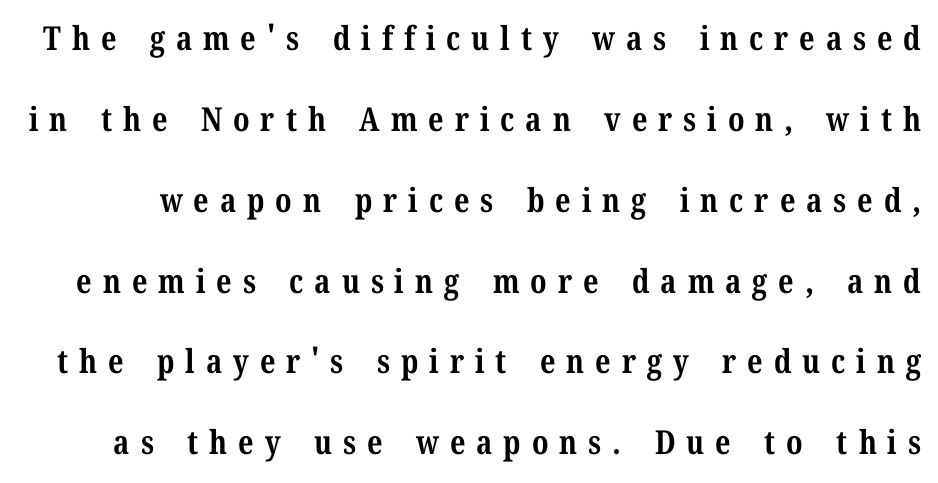
{"serif": "yes", "italic": "no", "bold": "yes", "weight": "bold", "width": "normal", "stroke_contrast": "medium", "x_height": "medium", "monospaced": "no", "underline": "no", "line_spacing": "loose", "line_spacing_ratio": 2.45, "letter_spacing": "wide", "letter_spacing_em": 0.33, "glyph_px": 33}
